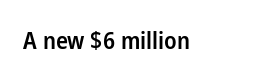
{"italic": "no", "bold": "semi", "underline": "no", "letter_spacing": "normal", "letter_spacing_em": 0.0, "glyph_px": 24}
